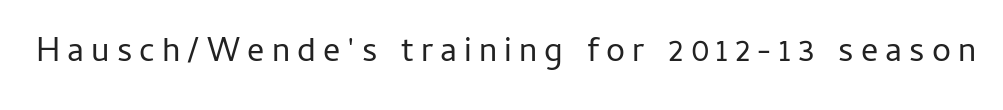
The image shows 34 px regular-weight sans-serif type, upright; set unusually wide letter spacing (+0.21 em), not underlined; low stroke contrast and a medium x-height.
